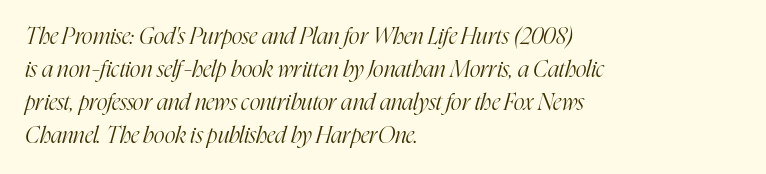
Q: Is the text bold? A: No.
Q: Is the text italic (slanted)? A: Yes, it leans right by about 16 degrees.
Q: Is the text underlined? A: No.
Q: How is the paragraph aligned? A: Left-aligned.
Q: Is the spacing between letters normal or unusually wide? A: Normal.
Q: Is the spacing between lines tight, normal or loose? A: Normal.
